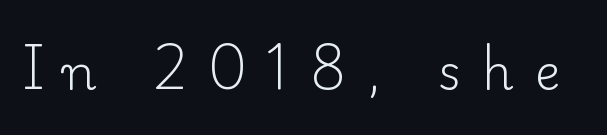
Q: Is the text bold? A: No.
Q: Is the text italic (slanted)? A: No, it is upright.
Q: Is the text underlined? A: No.
Q: Is the spacing between letters normal or unusually wide? A: Unusually wide.
Q: Width (condensed, normal, or wide)? A: Normal.
Q: Stroke contrast? A: Low.
Q: x-height? A: Small.
Q: Monospaced? A: No.
